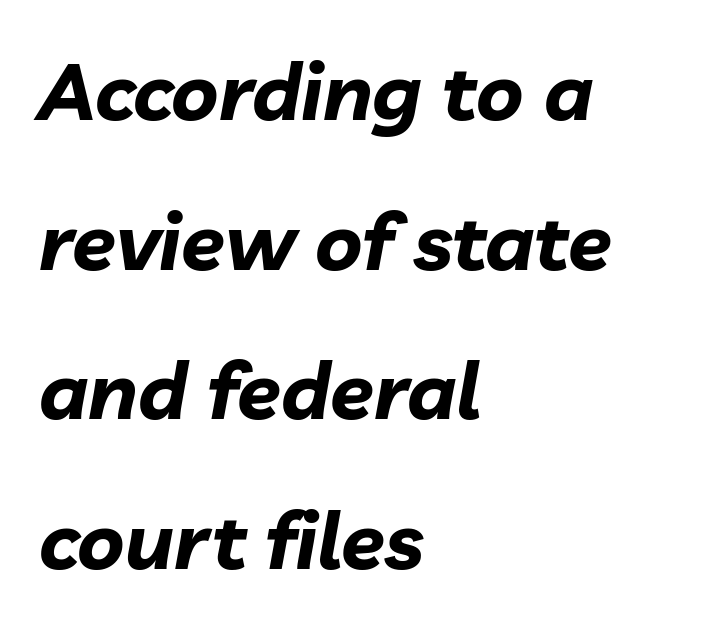
Underlining? Definitely not there. Thick stems and heavy bowls — unmistakably bold. Notice how the passage keeps a crisp vertical edge on the left only. Between one letter and the next there's only the usual sliver of space. The axis of the letterforms is tilted away from vertical.
